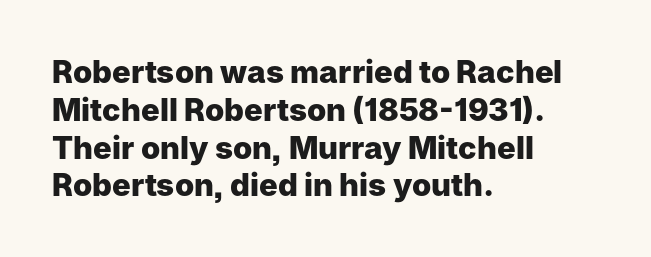
{"serif": "no", "italic": "no", "bold": "yes", "weight": "heavy", "width": "normal", "stroke_contrast": "low", "x_height": "medium", "monospaced": "no", "underline": "no", "align": "left", "line_spacing_ratio": 1.22, "letter_spacing": "normal", "letter_spacing_em": 0.0, "glyph_px": 31}
